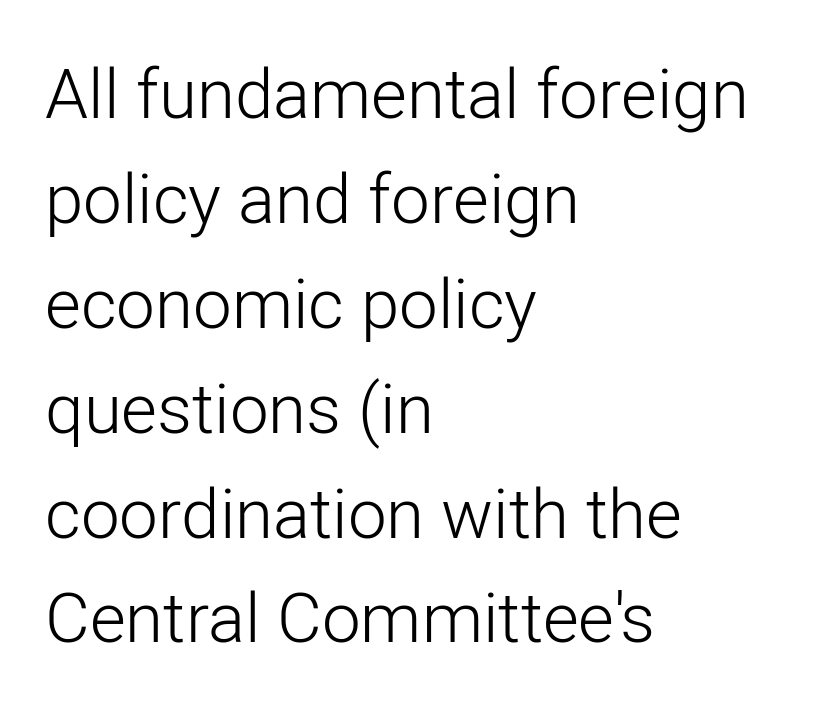
{"serif": "no", "italic": "no", "bold": "no", "weight": "light", "width": "normal", "stroke_contrast": "low", "x_height": "medium", "monospaced": "no", "underline": "no", "align": "left", "line_spacing": "normal", "line_spacing_ratio": 1.52, "letter_spacing": "normal", "letter_spacing_em": 0.0, "glyph_px": 69}
